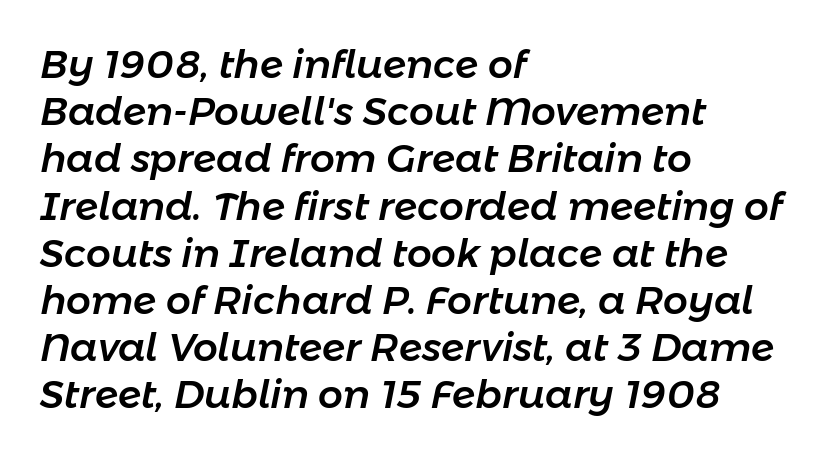
Q: Is the text italic (slanted)? A: Yes, it leans right by about 11 degrees.
Q: Is the text underlined? A: No.
Q: How is the paragraph aligned? A: Left-aligned.
Q: Is the spacing between letters normal or unusually wide? A: Normal.
Q: Width (condensed, normal, or wide)? A: Normal.
Q: Stroke contrast? A: Low.
Q: x-height? A: Medium.
Q: Monospaced? A: No.
